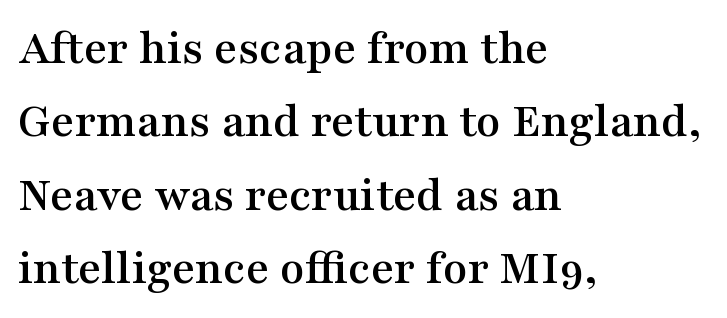
{"serif": "yes", "italic": "no", "width": "wide", "stroke_contrast": "medium", "x_height": "medium", "monospaced": "no", "underline": "no", "align": "left", "line_spacing": "normal", "line_spacing_ratio": 1.47, "letter_spacing": "normal", "letter_spacing_em": 0.0, "glyph_px": 50}
